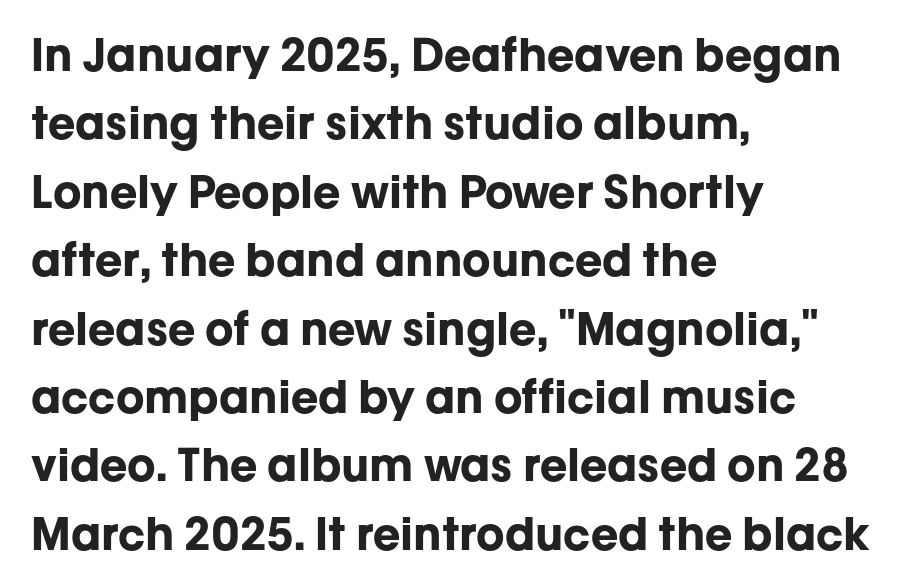
The image shows 45 px bold sans-serif type, upright; set left-aligned, normal line spacing (1.52x), normal letter spacing, not underlined; low stroke contrast and a medium x-height.
